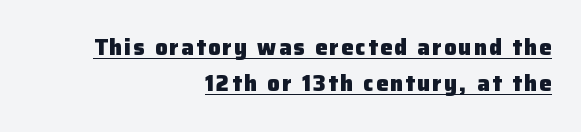
On the weight axis this lands at bold, roughly 700. Leftover space on each line is placed entirely before the opening word. When letters stand straight like this, we call the style roman or upright. The rendered words wear a rule along their underside. Students, observe: this is what conventionally led text looks like.
